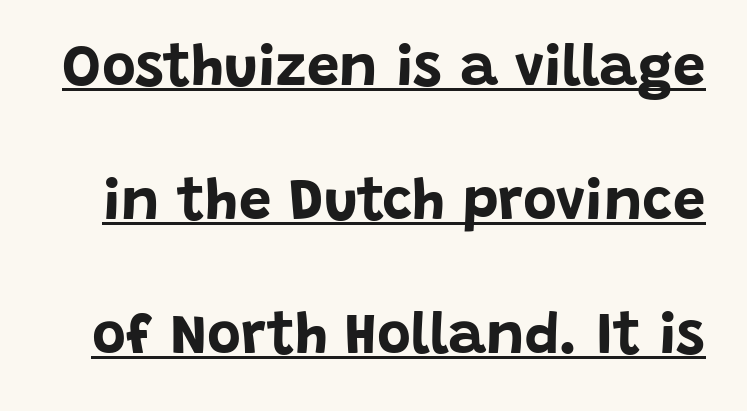
Caption: lettering with a line underneath. This sample trades compactness for vertical openness between lines. The strokes are fattened all the way to bold. Spacing between characters is what you'd get straight out of the box. Font category for this specimen: sans-serif. Proportional: the letters do not fall into vertical columns.
